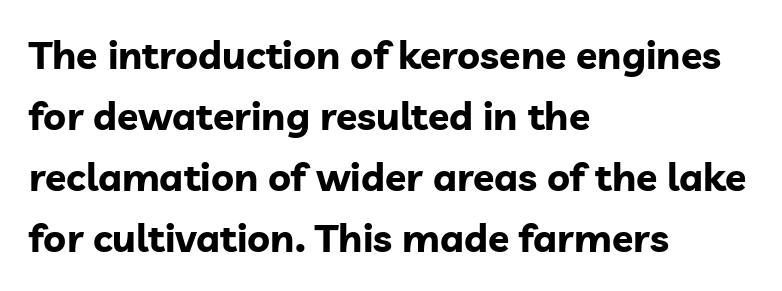
Q: Is the text bold? A: Yes.
Q: Is the text italic (slanted)? A: No, it is upright.
Q: Is the typeface a serif or a sans-serif typeface? A: Sans-serif.
Q: Is the text underlined? A: No.
Q: How is the paragraph aligned? A: Left-aligned.
Q: Is the spacing between letters normal or unusually wide? A: Normal.
Q: Is the spacing between lines tight, normal or loose? A: Normal.
Q: Width (condensed, normal, or wide)? A: Normal.
Q: Stroke contrast? A: Low.
Q: x-height? A: Medium.
Q: Monospaced? A: No.
